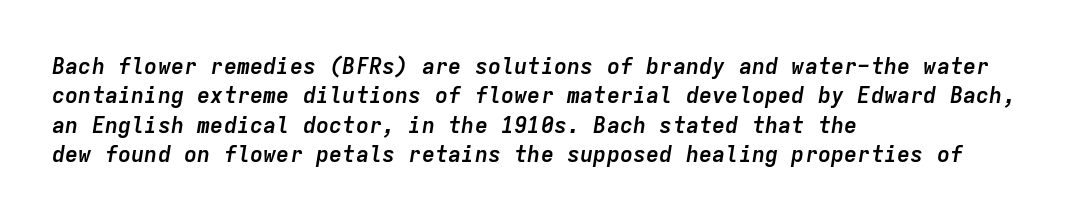
The image shows 22 px bold type, italic (leaning right); set left-aligned, normal line spacing (1.34x), normal letter spacing, not underlined.
